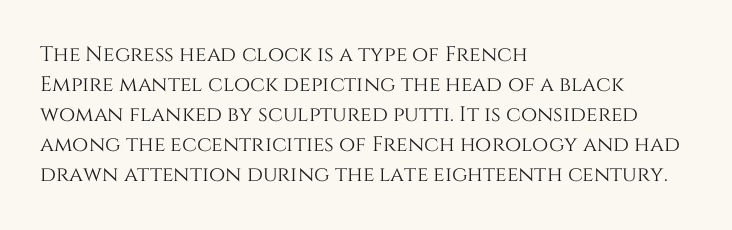
Q: Is the text italic (slanted)? A: No, it is upright.
Q: Is the text underlined? A: No.
Q: How is the paragraph aligned? A: Left-aligned.
Q: Is the spacing between letters normal or unusually wide? A: Normal.
Q: Is the spacing between lines tight, normal or loose? A: Normal.
